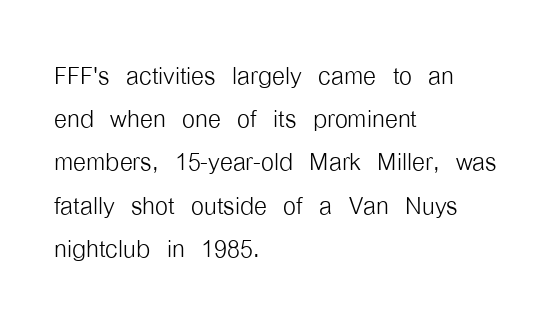
Q: Is the text bold? A: No.
Q: Is the text italic (slanted)? A: No, it is upright.
Q: Is the typeface a serif or a sans-serif typeface? A: Sans-serif.
Q: Is the text underlined? A: No.
Q: How is the paragraph aligned? A: Left-aligned.
Q: Is the spacing between letters normal or unusually wide? A: Normal.
Q: Is the spacing between lines tight, normal or loose? A: Normal.
Q: Width (condensed, normal, or wide)? A: Condensed.
Q: Stroke contrast? A: Low.
Q: x-height? A: Medium.
Q: Monospaced? A: No.
